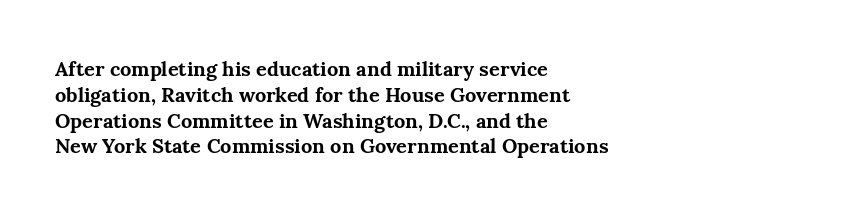
{"italic": "no", "bold": "yes", "underline": "no", "align": "left", "line_spacing": "normal", "line_spacing_ratio": 1.29, "letter_spacing": "normal", "letter_spacing_em": 0.0, "glyph_px": 20}
